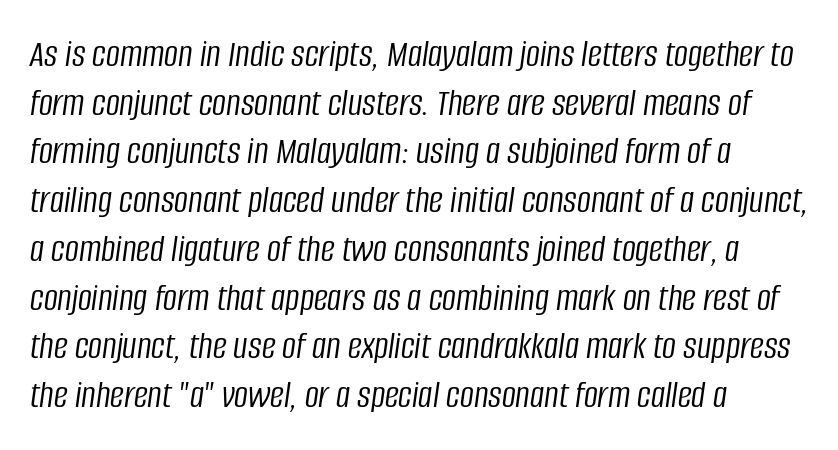
Q: Is the text bold? A: No.
Q: Is the text italic (slanted)? A: Yes, it leans right by about 8 degrees.
Q: Is the text underlined? A: No.
Q: How is the paragraph aligned? A: Left-aligned.
Q: Is the spacing between letters normal or unusually wide? A: Normal.
Q: Is the spacing between lines tight, normal or loose? A: Normal.
Q: Width (condensed, normal, or wide)? A: Condensed.
Q: Stroke contrast? A: Low.
Q: x-height? A: Large.
Q: Monospaced? A: No.
